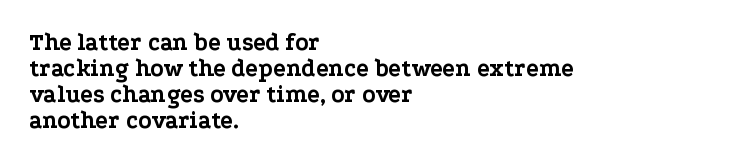
The strokes are fattened all the way to bold. The block of text is dense from top to bottom, with scant space between rows. The lines in this sample share a left origin and differ only in where they stop. Quick note: not italic, upright.
